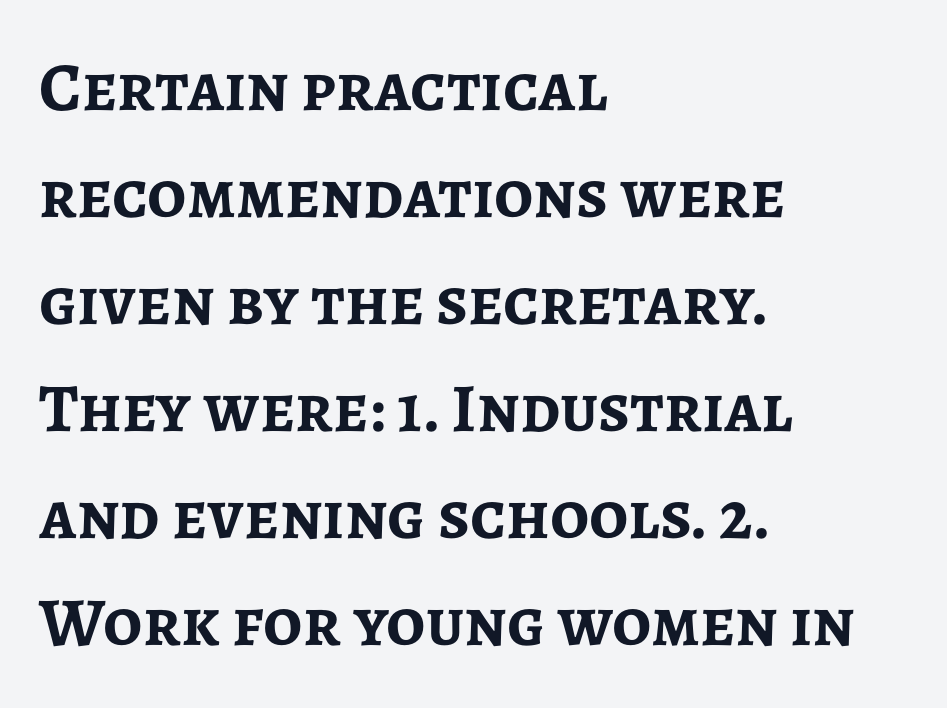
Proportional: the letters do not fall into vertical columns. How would I describe the line gaps? Plain and ordinary. Observe the ordinary spacing: letters are neighbours, not strangers. This sample uses an upright cut, with every glyph sitting square on the baseline. Strong, thick strokes mark this as bold type.
